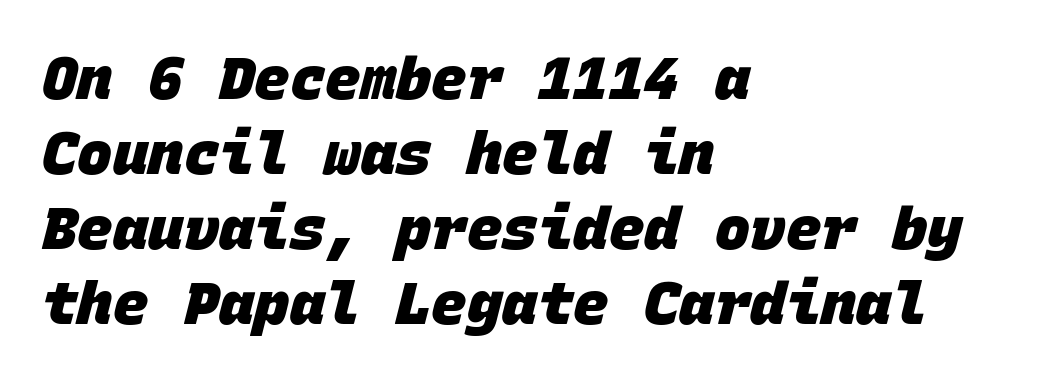
The image shows 59 px heavy sans-serif type, monospaced; set left-aligned, normal line spacing (1.27x), normal letter spacing, not underlined; low stroke contrast and a large x-height.
